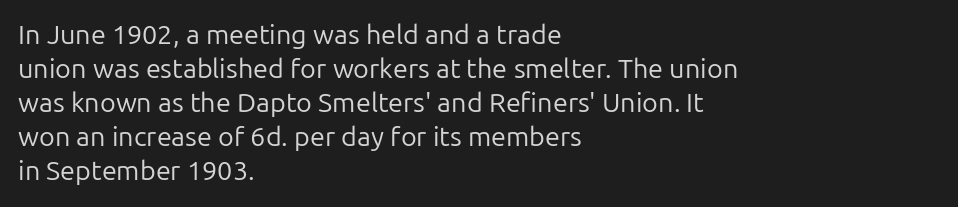
The image shows 27 px text type, upright; set left-aligned, normal line spacing (1.26x), normal letter spacing, not underlined.
